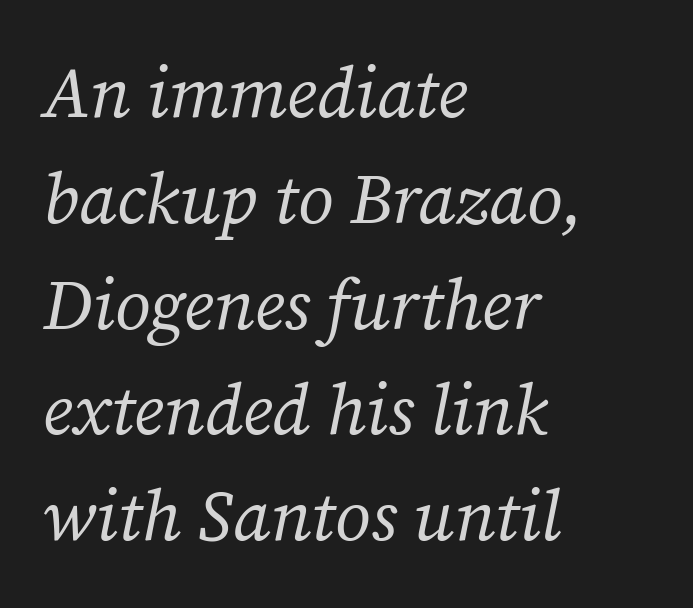
{"serif": "yes", "italic": "yes", "lean": "right", "slant_degrees": 12, "bold": "no", "weight": "regular", "width": "normal", "stroke_contrast": "medium", "x_height": "medium", "monospaced": "no", "underline": "no", "align": "left", "line_spacing": "normal", "line_spacing_ratio": 1.49, "letter_spacing": "normal", "letter_spacing_em": 0.0, "glyph_px": 71}
